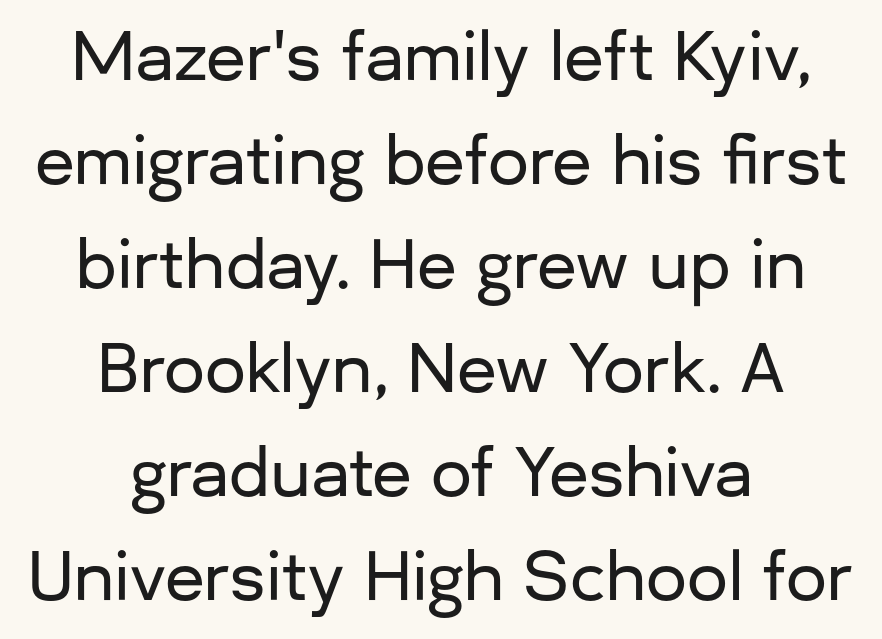
Q: Is the text italic (slanted)? A: No, it is upright.
Q: Is the typeface a serif or a sans-serif typeface? A: Sans-serif.
Q: Is the text underlined? A: No.
Q: How is the paragraph aligned? A: Centered.
Q: Is the spacing between letters normal or unusually wide? A: Normal.
Q: Is the spacing between lines tight, normal or loose? A: Normal.
Q: Width (condensed, normal, or wide)? A: Normal.
Q: Stroke contrast? A: Low.
Q: x-height? A: Medium.
Q: Monospaced? A: No.
